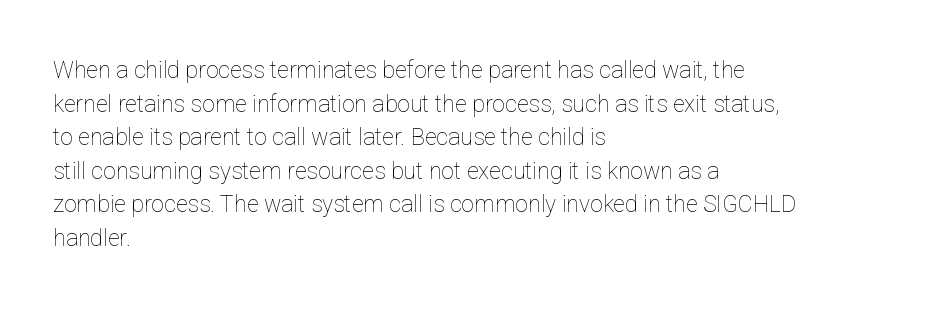
The image shows 23 px text type, upright; set left-aligned, normal line spacing (1.46x), normal letter spacing, not underlined.
